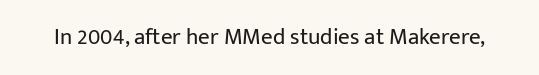
{"italic": "no", "bold": "no", "underline": "no", "letter_spacing": "normal", "letter_spacing_em": 0.0, "glyph_px": 23}
